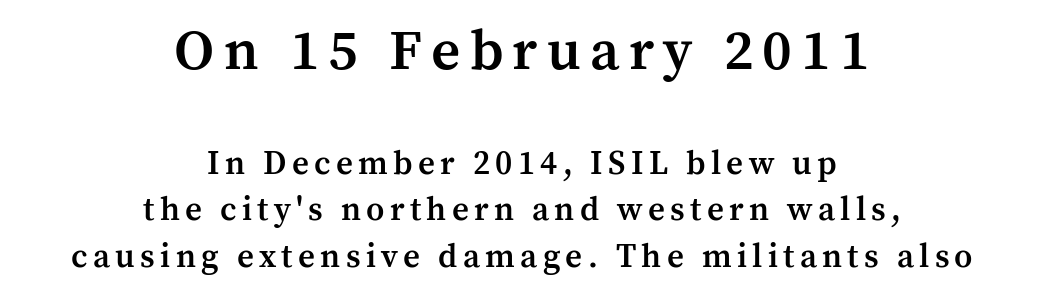
Q: Is the text bold? A: Semi-bold.
Q: Is the text italic (slanted)? A: No, it is upright.
Q: Is the typeface a serif or a sans-serif typeface? A: Serif.
Q: Is the text underlined? A: No.
Q: How is the paragraph aligned? A: Centered.
Q: Is the spacing between lines tight, normal or loose? A: Normal.
Q: Which block of text is set in a larger size, the first (top) or the second (bottom)? A: The first (top) one.
Q: Width (condensed, normal, or wide)? A: Normal.
Q: Stroke contrast? A: Medium.
Q: x-height? A: Medium.
Q: Monospaced? A: No.
